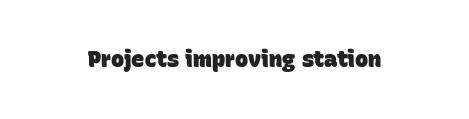
Does extra space separate the letters? No, they use regular spacing. Quick note: underline off. This is heavy type, rendered in bold.
